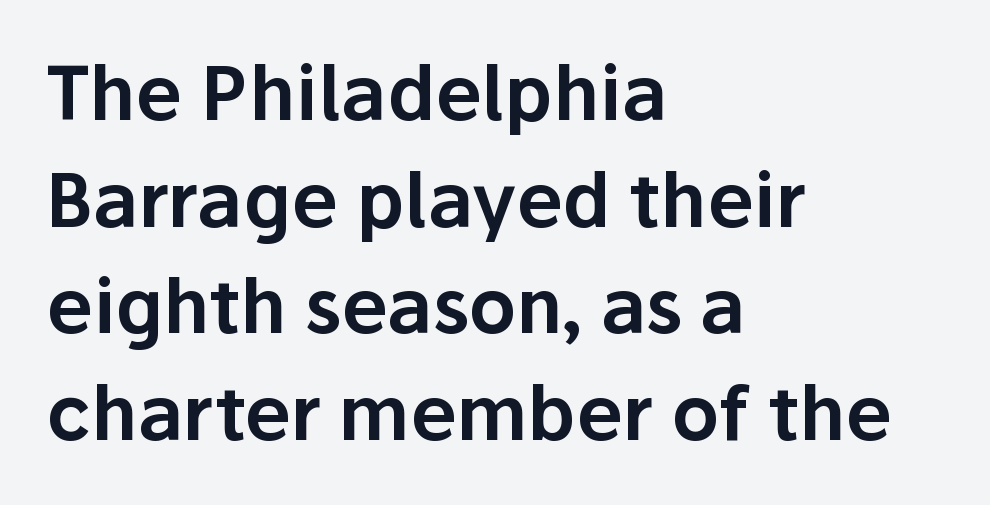
{"serif": "no", "italic": "no", "width": "normal", "stroke_contrast": "low", "x_height": "medium", "monospaced": "no", "underline": "no", "align": "left", "line_spacing": "normal", "line_spacing_ratio": 1.44, "letter_spacing": "normal", "letter_spacing_em": 0.0, "glyph_px": 74}
